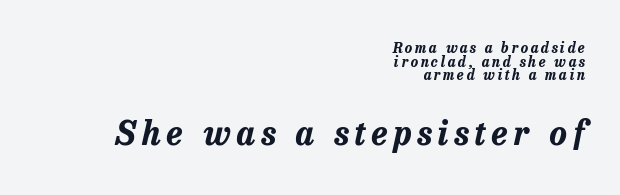
Q: Is the text bold? A: Yes.
Q: Is the text italic (slanted)? A: Yes, it leans right by about 13 degrees.
Q: Is the text underlined? A: No.
Q: How is the paragraph aligned? A: Right-aligned.
Q: Is the spacing between lines tight, normal or loose? A: Tight.
Q: Which block of text is set in a larger size, the first (top) or the second (bottom)? A: The second (bottom) one.
Q: Width (condensed, normal, or wide)? A: Normal.
Q: Stroke contrast? A: Low.
Q: x-height? A: Medium.
Q: Monospaced? A: No.
